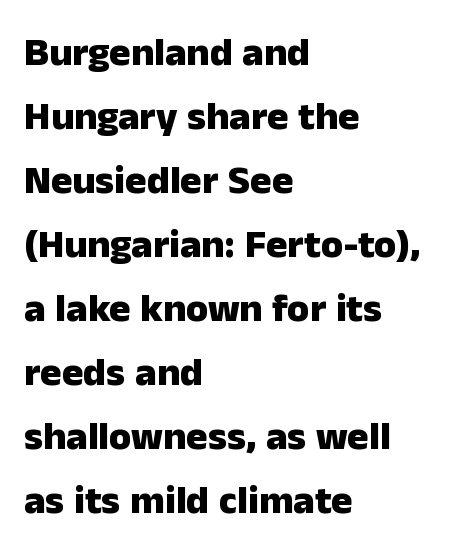
{"serif": "no", "italic": "no", "bold": "yes", "weight": "heavy", "width": "normal", "stroke_contrast": "low", "x_height": "medium", "monospaced": "no", "underline": "no", "align": "left", "line_spacing": "normal", "line_spacing_ratio": 1.6, "letter_spacing": "normal", "letter_spacing_em": 0.0, "glyph_px": 40}
